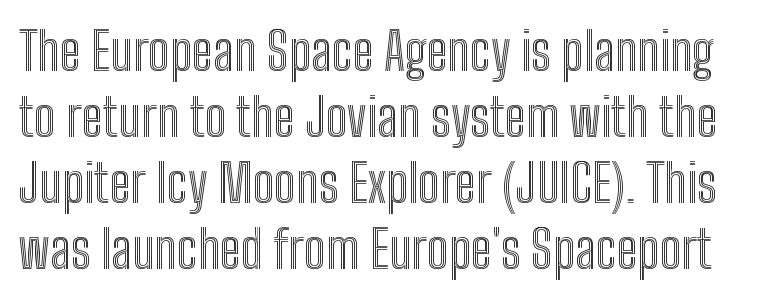
{"italic": "no", "width": "condensed", "x_height": "medium", "monospaced": "no", "underline": "no", "line_spacing": "normal", "line_spacing_ratio": 1.27, "letter_spacing": "normal", "letter_spacing_em": 0.0, "glyph_px": 52}
